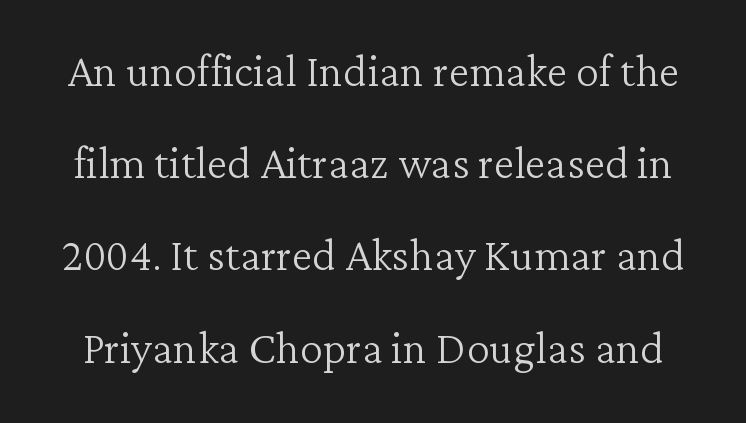
The line texture is even and compact thanks to regular tracking. These glyphs show unthickened strokes, regular width or finer. Regarding leading, the lines here are spaced in the standard way. Character widths vary here, with narrow letters taking less room than wide ones. A serif font was chosen for this passage. In terms of posture, this sample is upright.
